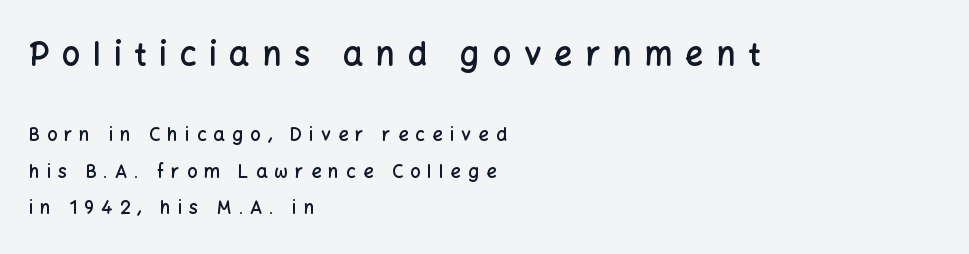
The image shows 32 px semibold sans-serif type, upright; set left-aligned, loose line spacing (2.04x), unusually wide letter spacing (+0.4 em), not underlined; the first (top) block is 1.78x larger; low stroke contrast and a medium x-height.
